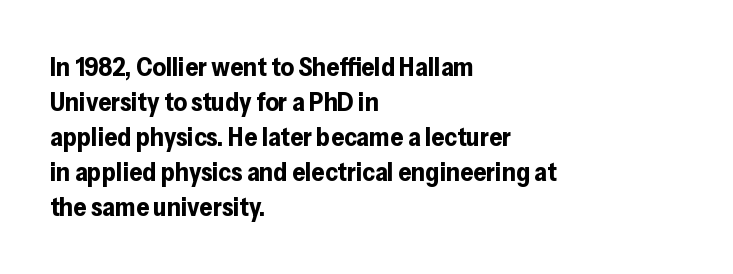
The image shows 26 px bold type, upright; set left-aligned, normal line spacing (1.35x), normal letter spacing, not underlined.
